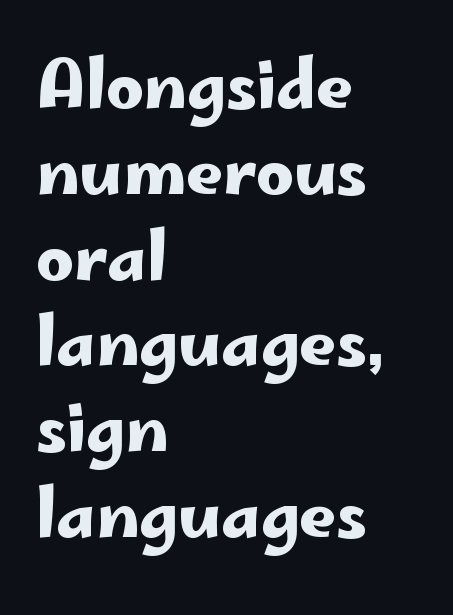
Q: Is the text italic (slanted)? A: No, it is upright.
Q: Is the typeface a serif or a sans-serif typeface? A: Sans-serif.
Q: Is the text underlined? A: No.
Q: How is the paragraph aligned? A: Left-aligned.
Q: Is the spacing between letters normal or unusually wide? A: Normal.
Q: Is the spacing between lines tight, normal or loose? A: Normal.
Q: Width (condensed, normal, or wide)? A: Wide.
Q: Stroke contrast? A: Low.
Q: x-height? A: Small.
Q: Monospaced? A: No.
